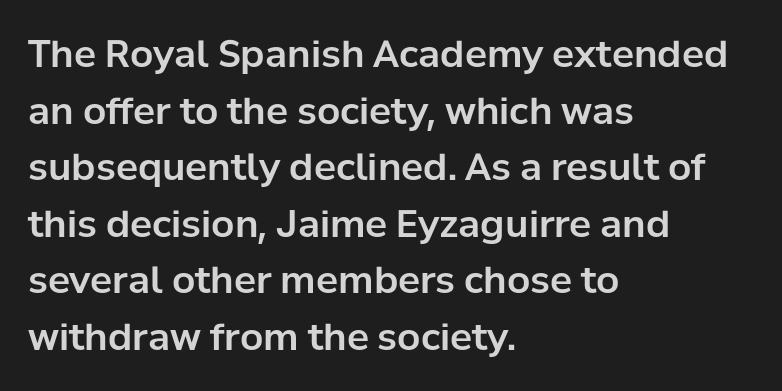
The image shows 37 px sans-serif type, upright; set left-aligned, normal line spacing (1.53x), normal letter spacing, not underlined; low stroke contrast and a medium x-height.
